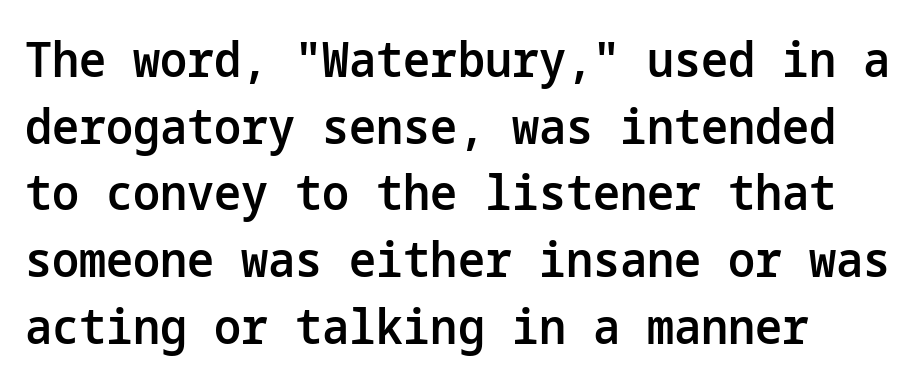
The image shows 48 px semibold sans-serif type, upright; set normal line spacing (1.39x), normal letter spacing, not underlined; low stroke contrast and a medium x-height.
